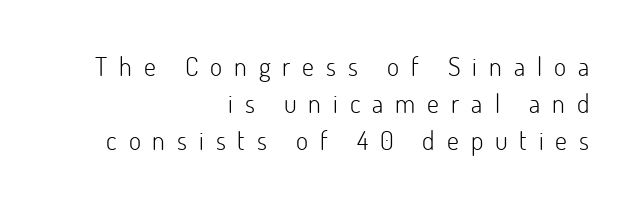
Q: Is the text bold? A: No.
Q: Is the text italic (slanted)? A: No, it is upright.
Q: Is the text underlined? A: No.
Q: How is the paragraph aligned? A: Right-aligned.
Q: Is the spacing between letters normal or unusually wide? A: Unusually wide.
Q: Is the spacing between lines tight, normal or loose? A: Normal.
